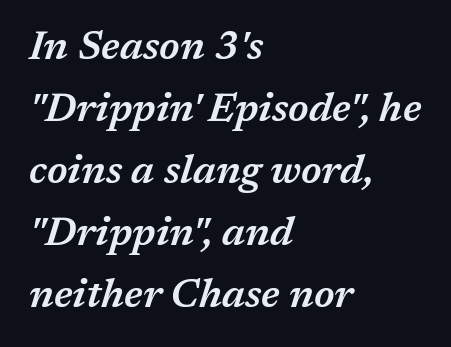
The image shows 40 px semibold type, italic (leaning right); set left-aligned, normal line spacing (1.55x), normal letter spacing, not underlined; medium stroke contrast and a medium x-height.
